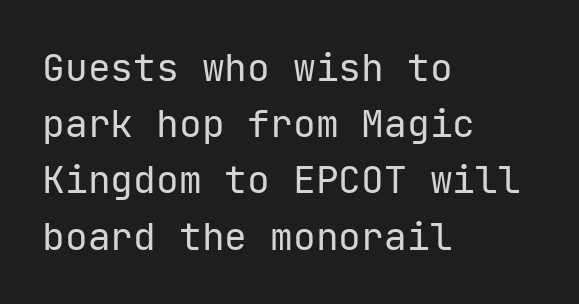
The rendering keeps characters at their native spacing. Grotesque or geometric, the face here clearly has no serifs. The typesetting does not lean heavy: it is not bold. Rendered with straight, roman letterforms.
